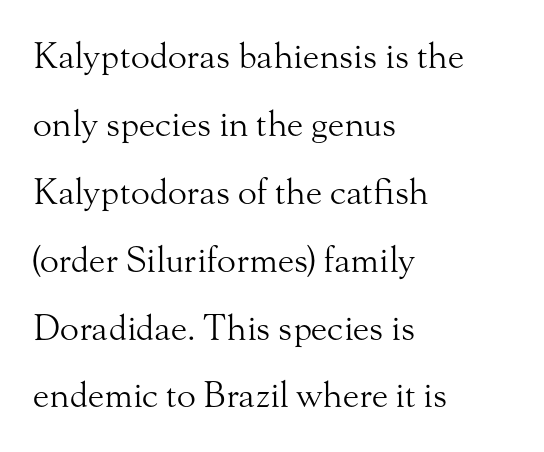
The image shows 35 px light serif type, upright; set left-aligned, loose line spacing (1.94x), normal letter spacing, not underlined; medium stroke contrast and a small x-height.
